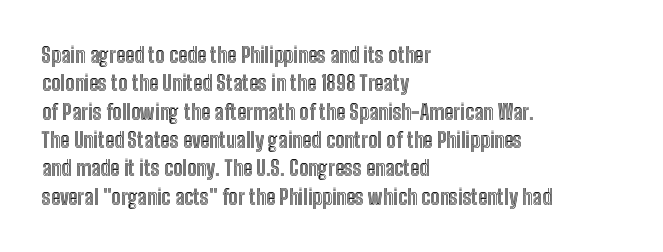
Posture: upright roman. The foot of each line stays bare and open. The passage shown stacks its lines at a standard gap. Alignment: flush left. The horizontal fit of the characters is conventional and even.
